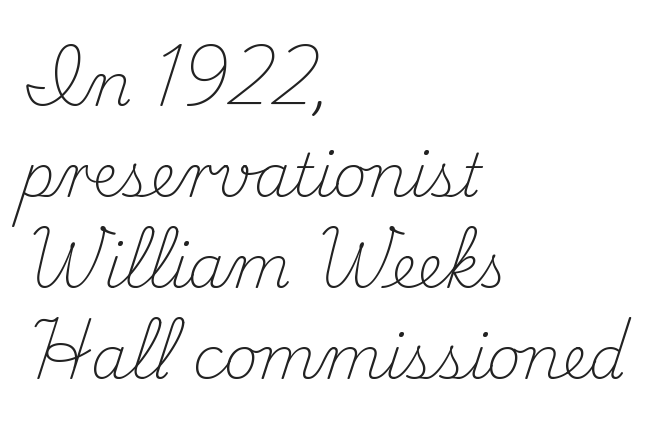
Is the block centered? No — it sits flush against the left margin. Check the space under the baseline: it is left empty. A typesetter would call this proportional, since set widths differ per character. To sum up the face: it has serifs. Stem width sits at or under what a default text font uses.
